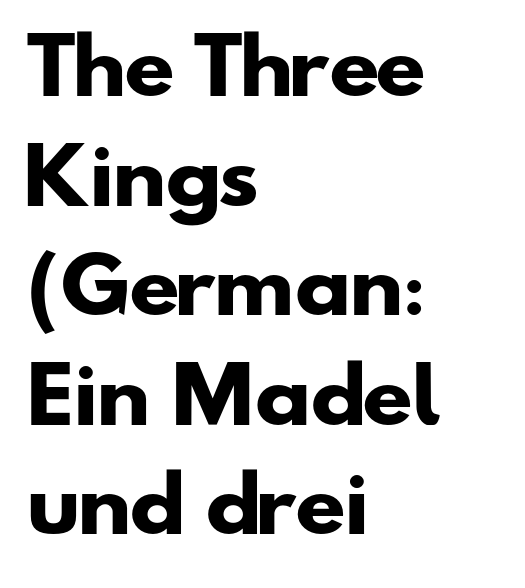
These lines are set flush left with a ragged right edge. Is this a sans? Yes — the strokes have no serifs. Descenders are the only things crossing below the line. Interline gaps are of average width in this sample. Letter spacing: default. Note the varied advance widths — an 'i' is clearly narrower than an 'm'.
